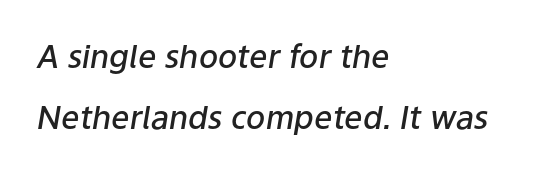
The image shows 32 px semibold type, italic (leaning right); set left-aligned, loose line spacing (1.92x), normal letter spacing, not underlined; low stroke contrast and a medium x-height.
